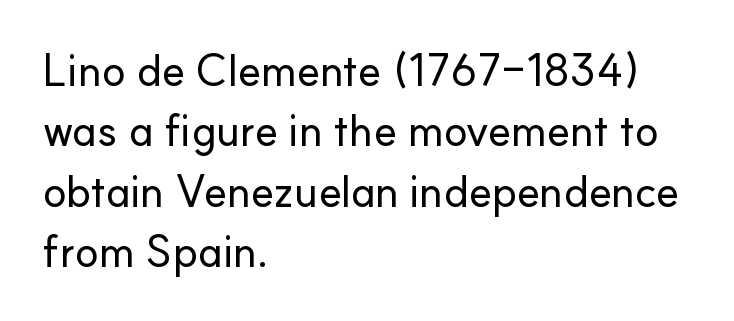
{"serif": "no", "italic": "no", "width": "normal", "stroke_contrast": "low", "x_height": "small", "monospaced": "no", "underline": "no", "align": "left", "line_spacing": "normal", "line_spacing_ratio": 1.37, "letter_spacing": "normal", "letter_spacing_em": 0.0, "glyph_px": 44}
